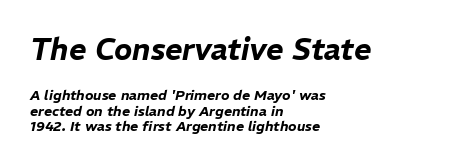
Alignment: flush left. The whole block is typeset with a tilt. A clean baseline with only descenders dipping below it. Closely set lines give the paragraph a compact silhouette. Each letter keeps its own natural width here, so spacing adapts to shape. Size hierarchy here favors the leading block over the trailing one.
